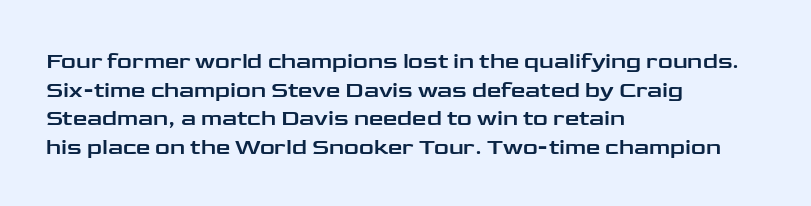
Each line starts at the same left margin while the right side varies. This sample uses plain, unmodified letter spacing. Only glyphs here, with clear space below each row. The letters stand upright; this is a roman face.
